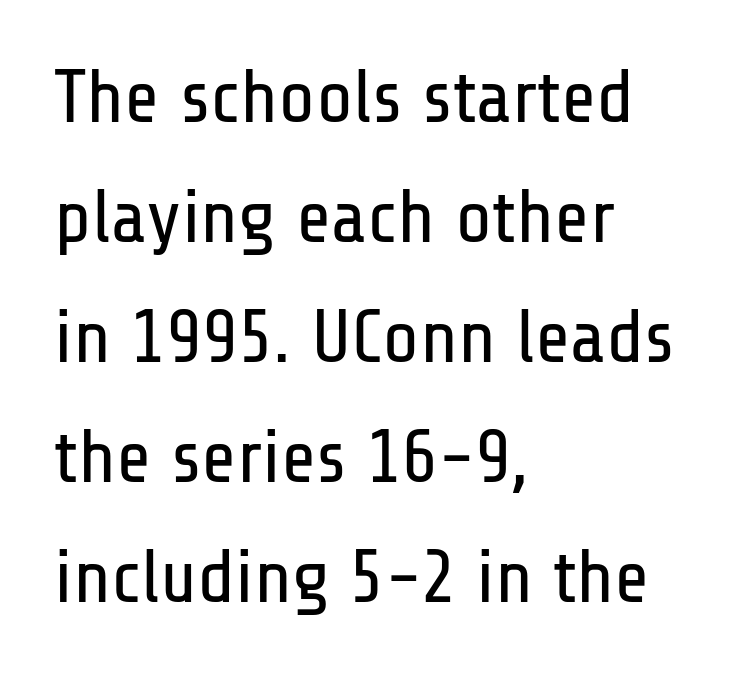
The letterforms sit shoulder to shoulder at normal distance. The glyphs in this specimen are sans serif. The passage shown is typed in a proportional face where columns would drift. A clean baseline with only descenders dipping below it. The compositor pushed each line to the left boundary.
